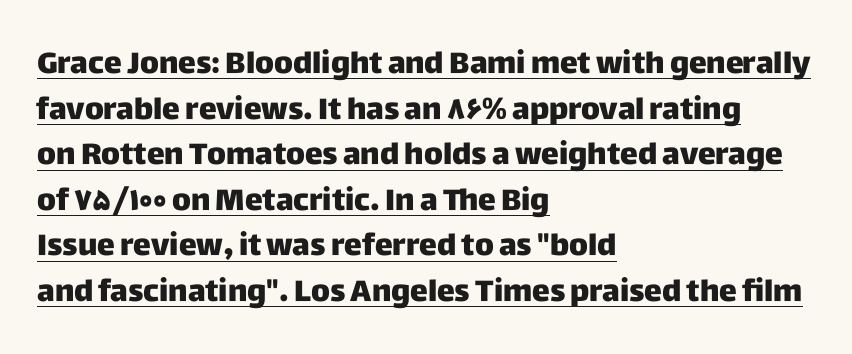
{"serif": "no", "italic": "no", "width": "normal", "stroke_contrast": "low", "x_height": "large", "monospaced": "no", "underline": "yes", "align": "left", "line_spacing": "normal", "line_spacing_ratio": 1.52, "letter_spacing": "normal", "letter_spacing_em": 0.0, "glyph_px": 30}
